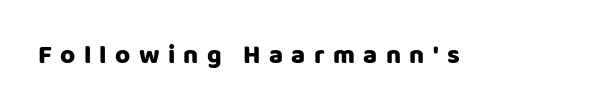
The image shows 26 px text type, upright; set unusually wide letter spacing (+0.32 em), not underlined.
